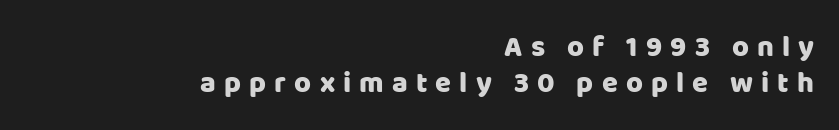
Q: Is the text italic (slanted)? A: No, it is upright.
Q: Is the typeface a serif or a sans-serif typeface? A: Sans-serif.
Q: Is the text underlined? A: No.
Q: How is the paragraph aligned? A: Right-aligned.
Q: Is the spacing between letters normal or unusually wide? A: Unusually wide.
Q: Is the spacing between lines tight, normal or loose? A: Normal.
Q: Width (condensed, normal, or wide)? A: Normal.
Q: Stroke contrast? A: Low.
Q: x-height? A: Large.
Q: Monospaced? A: No.
